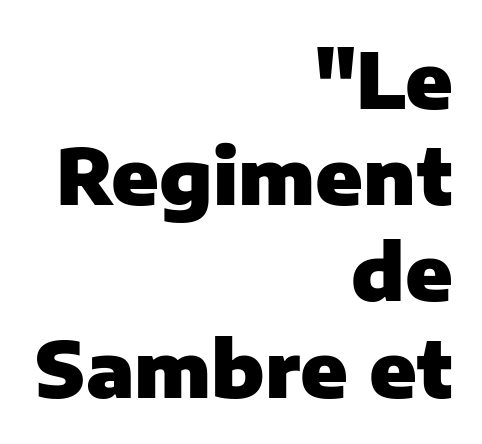
{"serif": "no", "italic": "no", "bold": "yes", "weight": "heavy", "width": "normal", "stroke_contrast": "low", "x_height": "medium", "monospaced": "no", "underline": "no", "align": "right", "line_spacing": "normal", "line_spacing_ratio": 1.25, "letter_spacing": "normal", "letter_spacing_em": 0.0, "glyph_px": 77}
